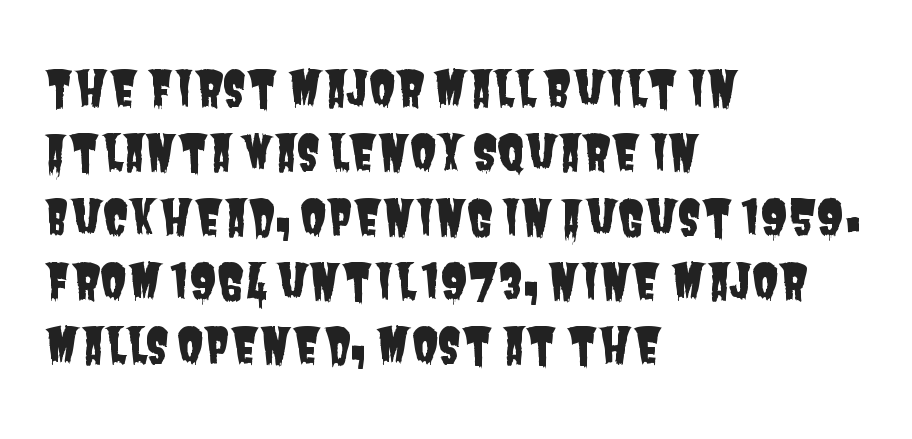
The image shows 48 px condensed sans-serif type; set left-aligned, normal line spacing (1.34x), normal letter spacing, not underlined; low stroke contrast and a large x-height.
